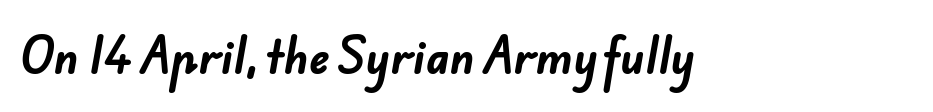
The image shows 43 px bold sans-serif type; set normal letter spacing, not underlined; low stroke contrast and a small x-height.
